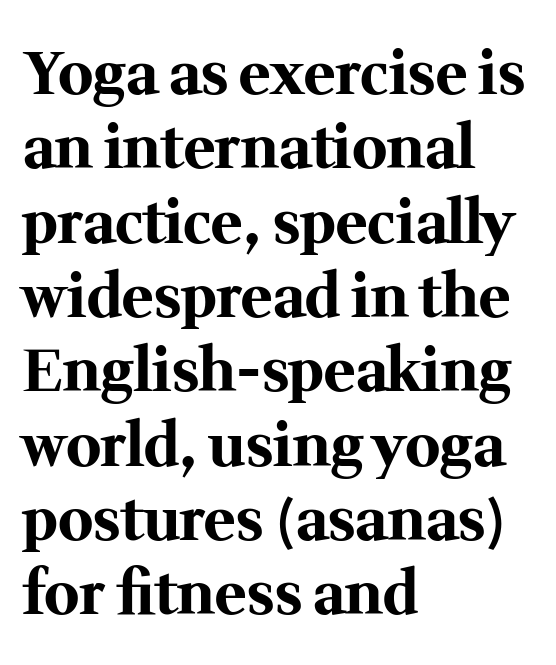
{"serif": "yes", "italic": "no", "bold": "yes", "weight": "bold", "width": "normal", "stroke_contrast": "medium", "x_height": "medium", "monospaced": "no", "underline": "no", "align": "left", "line_spacing": "normal", "line_spacing_ratio": 1.26, "letter_spacing": "normal", "letter_spacing_em": 0.0, "glyph_px": 59}
